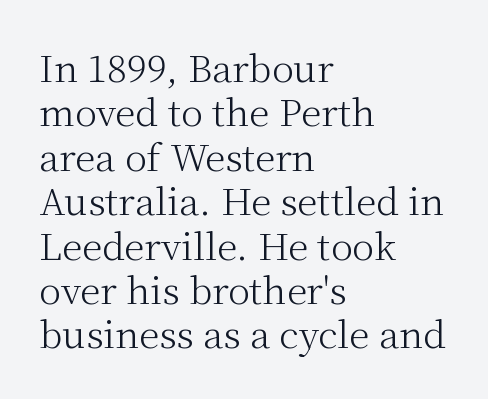
The characters are drawn with everyday or finer stroke widths. Old-style or modern, the face here clearly has serifs. A bare baseline throughout the passage. The rendering anchors every line to the left-hand side.
